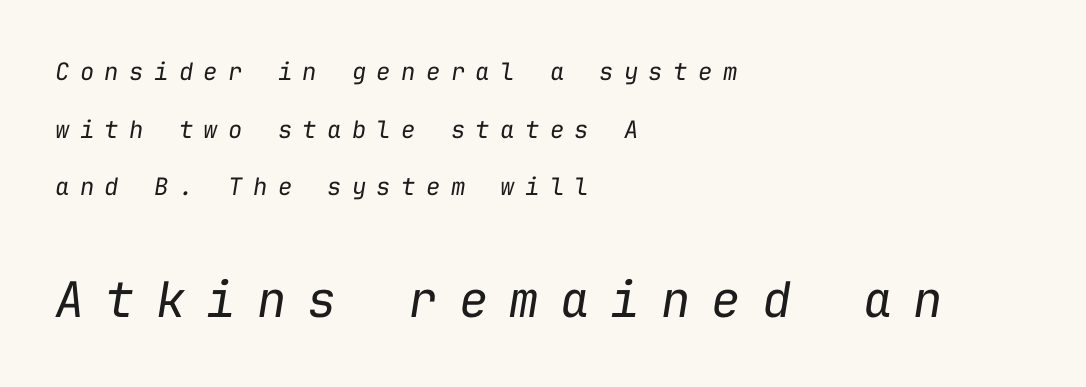
Q: Is the text bold? A: No.
Q: Is the text italic (slanted)? A: Yes, it leans right by about 9 degrees.
Q: Is the text underlined? A: No.
Q: How is the paragraph aligned? A: Left-aligned.
Q: Is the spacing between letters normal or unusually wide? A: Unusually wide.
Q: Is the spacing between lines tight, normal or loose? A: Loose.
Q: Which block of text is set in a larger size, the first (top) or the second (bottom)? A: The second (bottom) one.
Q: Width (condensed, normal, or wide)? A: Normal.
Q: Stroke contrast? A: Low.
Q: x-height? A: Medium.
Q: Monospaced? A: Yes.
